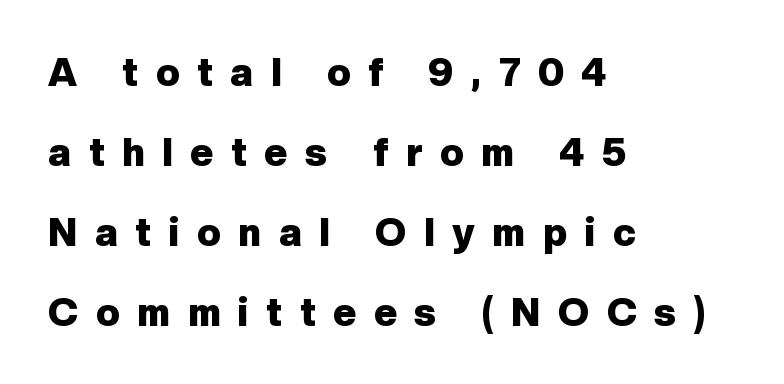
The passage shown is typed in a proportional face where columns would drift. The letters stand straight up with perfectly vertical stems. These lines are set flush left with a ragged right edge. What weight is shown? A full bold with thick strokes.
